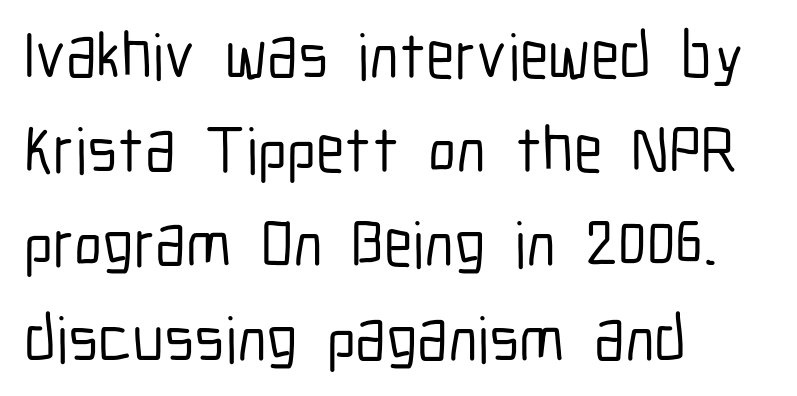
You could not count columns in this text — the font is proportionally spaced. This sample keeps an unexceptional amount of space between lines. In terms of letterform style, serifs are entirely absent. The typography opts for an upright posture over an oblique one. This rendering uses left alignment, leaving the right contour irregular. Descenders are the only things crossing below the line.
